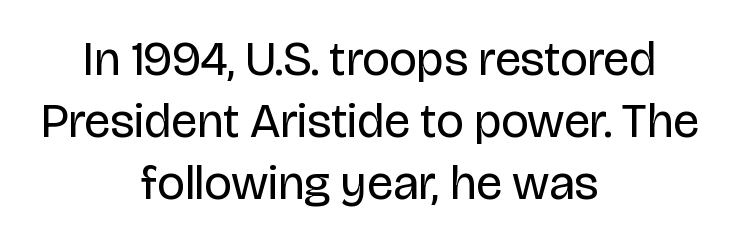
Letters rest on an invisible, unmarked baseline. Typeset on center — no edge is straight. Words appear dense and cohesive because spacing is normal. The letterforms sit at book weight or below. Classification — sans serif.
